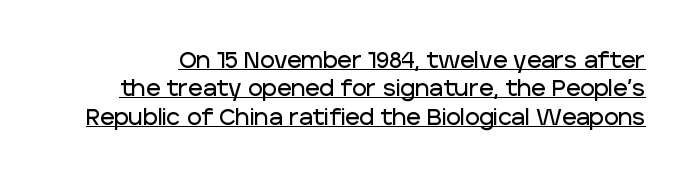
{"italic": "no", "underline": "yes", "line_spacing": "normal", "line_spacing_ratio": 1.29, "letter_spacing": "normal", "letter_spacing_em": 0.0, "glyph_px": 22}
